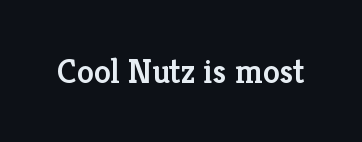
The image shows 34 px semibold serif type, upright; set normal letter spacing, not underlined; low stroke contrast and a medium x-height.
